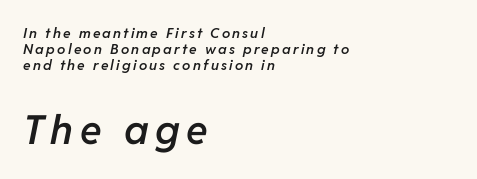
Q: Is the text bold? A: Semi-bold.
Q: Is the text italic (slanted)? A: Yes, it leans right by about 11 degrees.
Q: Is the text underlined? A: No.
Q: How is the paragraph aligned? A: Left-aligned.
Q: Is the spacing between lines tight, normal or loose? A: Tight.
Q: Which block of text is set in a larger size, the first (top) or the second (bottom)? A: The second (bottom) one.
Q: Width (condensed, normal, or wide)? A: Normal.
Q: Stroke contrast? A: Low.
Q: x-height? A: Medium.
Q: Monospaced? A: No.
